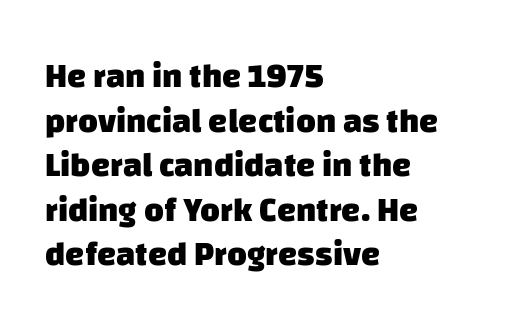
The image shows 34 px heavy sans-serif type; set left-aligned, normal line spacing (1.31x), normal letter spacing, not underlined; low stroke contrast and a large x-height.
